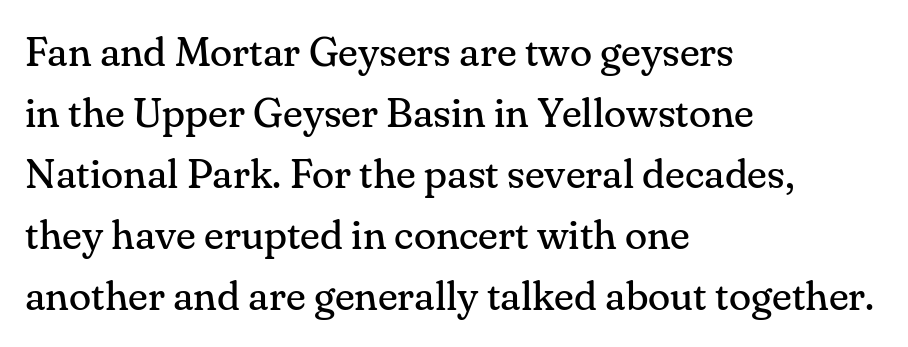
Q: Is the text bold? A: No.
Q: Is the text italic (slanted)? A: No, it is upright.
Q: Is the typeface a serif or a sans-serif typeface? A: Serif.
Q: Is the text underlined? A: No.
Q: How is the paragraph aligned? A: Left-aligned.
Q: Is the spacing between letters normal or unusually wide? A: Normal.
Q: Is the spacing between lines tight, normal or loose? A: Normal.
Q: Width (condensed, normal, or wide)? A: Normal.
Q: Stroke contrast? A: Medium.
Q: x-height? A: Small.
Q: Monospaced? A: No.
